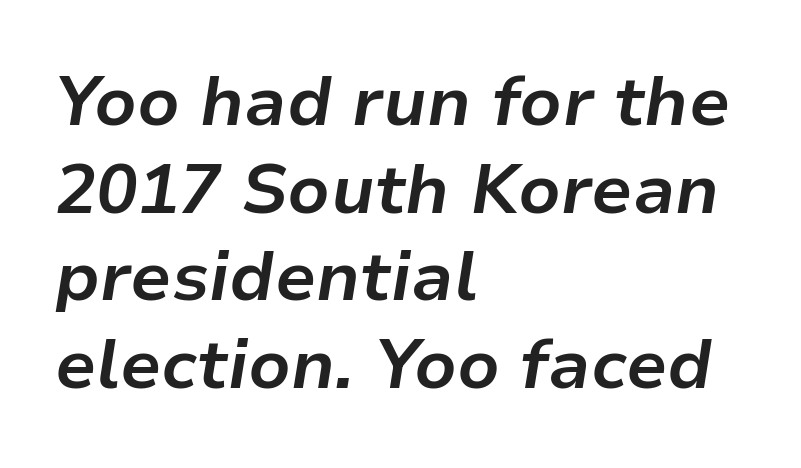
The image shows 69 px bold type, italic (leaning right); set left-aligned, normal line spacing (1.27x), normal letter spacing, not underlined; low stroke contrast and a medium x-height.
